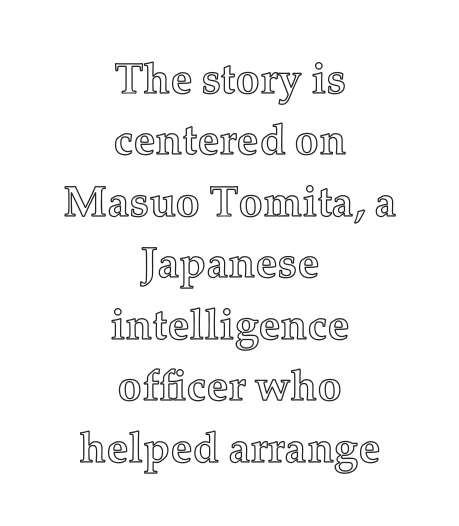
Decoration check: the copy has no underline. How would I describe the line gaps? Plain and ordinary. A student would call this center alignment; a typographer would say set centered. Nothing unusual about the tracking: characters are spaced as the font intends.
